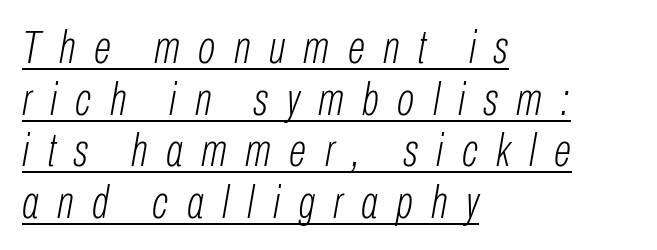
Q: Is the text bold? A: No.
Q: Is the text italic (slanted)? A: Yes, it leans right by about 10 degrees.
Q: Is the text underlined? A: Yes.
Q: How is the paragraph aligned? A: Left-aligned.
Q: Is the spacing between letters normal or unusually wide? A: Unusually wide.
Q: Is the spacing between lines tight, normal or loose? A: Tight.
Q: Width (condensed, normal, or wide)? A: Condensed.
Q: Stroke contrast? A: Low.
Q: x-height? A: Medium.
Q: Monospaced? A: No.
